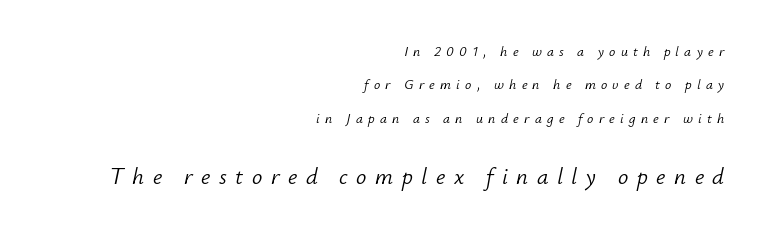
{"italic": "yes", "lean": "right", "slant_degrees": 12, "bold": "no", "underline": "no", "align": "right", "line_spacing": "loose", "line_spacing_ratio": 2.38, "letter_spacing": "wide", "letter_spacing_em": 0.37, "larger_block": "second", "size_ratio": 1.64, "glyph_px": 23}
